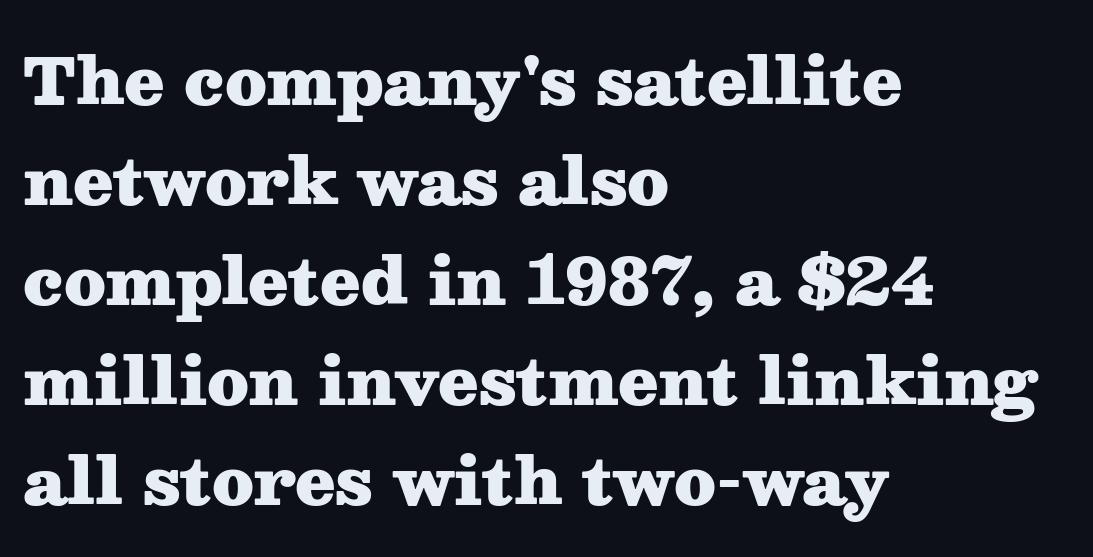
Q: Is the text bold? A: Yes.
Q: Is the text italic (slanted)? A: No, it is upright.
Q: Is the typeface a serif or a sans-serif typeface? A: Serif.
Q: Is the text underlined? A: No.
Q: How is the paragraph aligned? A: Left-aligned.
Q: Is the spacing between letters normal or unusually wide? A: Normal.
Q: Is the spacing between lines tight, normal or loose? A: Normal.
Q: Width (condensed, normal, or wide)? A: Wide.
Q: Stroke contrast? A: Medium.
Q: x-height? A: Medium.
Q: Monospaced? A: No.
